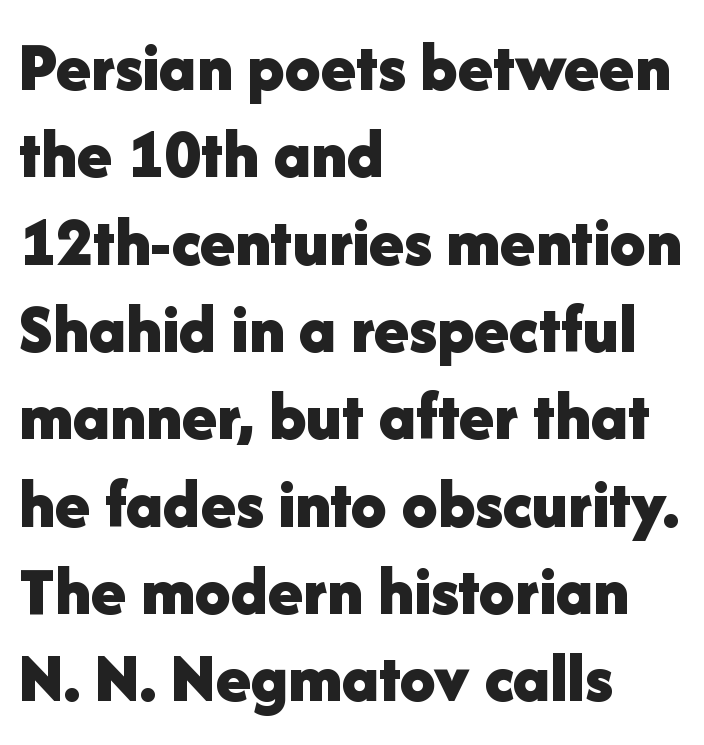
The image shows 71 px bold sans-serif type, upright; set left-aligned, line spacing 1.23x, normal letter spacing, not underlined; low stroke contrast and a medium x-height.
